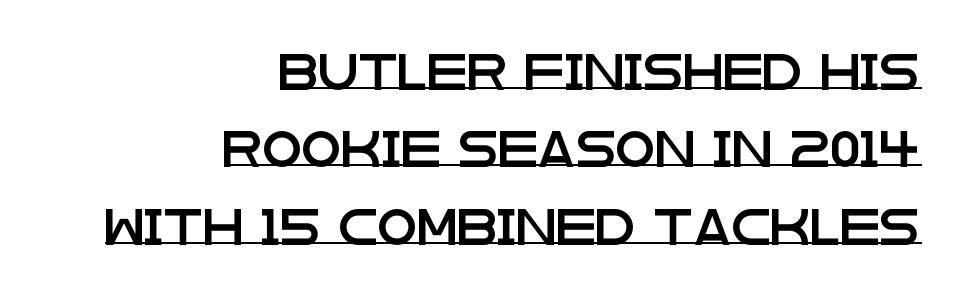
{"serif": "no", "italic": "no", "width": "wide", "stroke_contrast": "low", "x_height": "large", "monospaced": "no", "underline": "yes", "align": "right", "line_spacing": "loose", "line_spacing_ratio": 2.15, "letter_spacing": "normal", "letter_spacing_em": 0.0, "glyph_px": 36}
